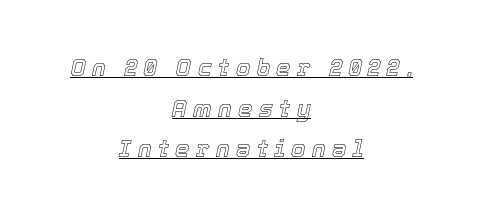
Q: Is the text italic (slanted)? A: Yes, it leans right by about 12 degrees.
Q: Is the text underlined? A: Yes.
Q: How is the paragraph aligned? A: Centered.
Q: Is the spacing between letters normal or unusually wide? A: Unusually wide.
